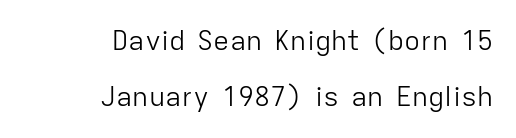
{"italic": "no", "bold": "no", "underline": "no", "align": "right", "line_spacing": "loose", "line_spacing_ratio": 2.09, "letter_spacing": "normal", "letter_spacing_em": 0.0, "glyph_px": 27}
